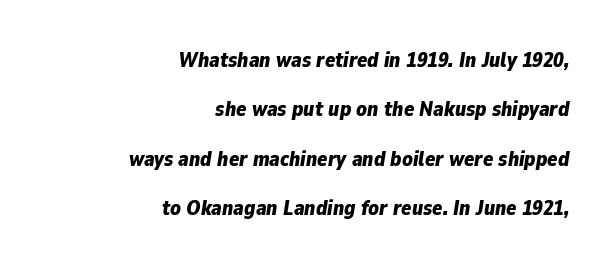
A typesetter would call this zero additional tracking. Just letters on the line, the space beneath them empty. If you drew a line through each stem, it would be angled. A full-strength bold gives these letters their thick strokes. If you measured baseline to baseline, you'd find a long distance. Leftover space on each line is placed entirely before the opening word.
